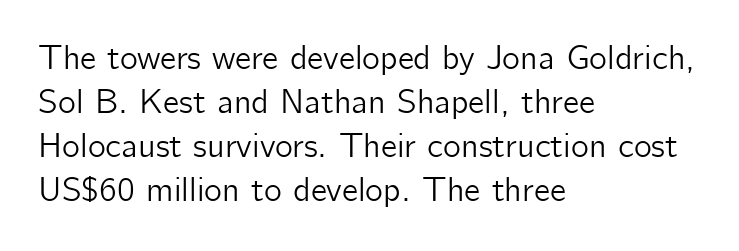
{"serif": "no", "italic": "no", "width": "normal", "stroke_contrast": "low", "x_height": "medium", "monospaced": "no", "underline": "no", "align": "left", "line_spacing": "normal", "line_spacing_ratio": 1.29, "letter_spacing": "normal", "letter_spacing_em": 0.0, "glyph_px": 34}
